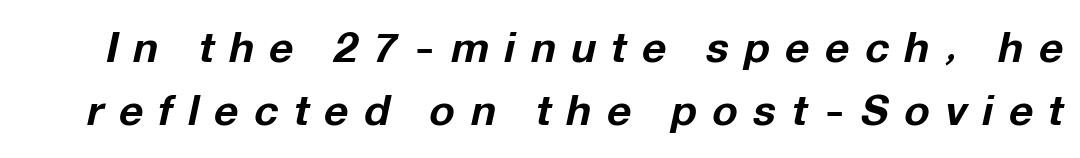
The image shows 42 px bold type, italic (leaning right); set normal line spacing (1.5x), unusually wide letter spacing (+0.37 em), not underlined; low stroke contrast and a medium x-height.
